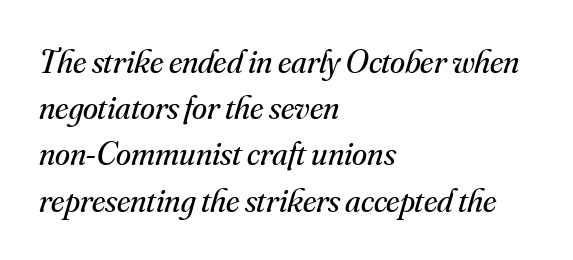
{"serif": "yes", "italic": "yes", "lean": "right", "slant_degrees": 16, "bold": "no", "weight": "regular", "width": "normal", "stroke_contrast": "medium", "x_height": "small", "monospaced": "no", "underline": "no", "align": "left", "line_spacing": "normal", "line_spacing_ratio": 1.36, "letter_spacing": "normal", "letter_spacing_em": 0.0, "glyph_px": 34}
